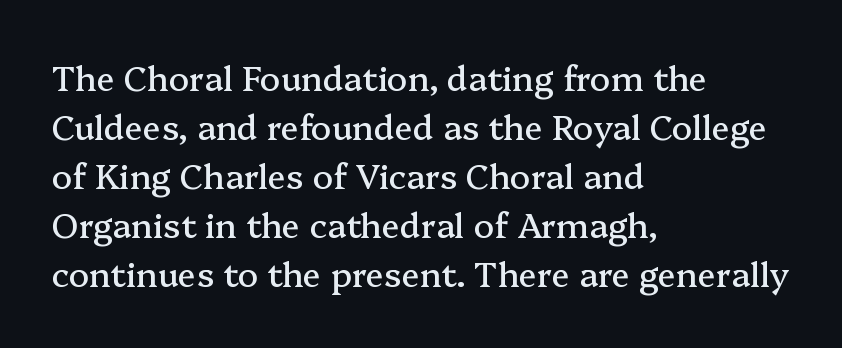
The image shows 34 px serif type, upright; set left-aligned, normal line spacing (1.44x), normal letter spacing, not underlined; medium stroke contrast and a medium x-height.
